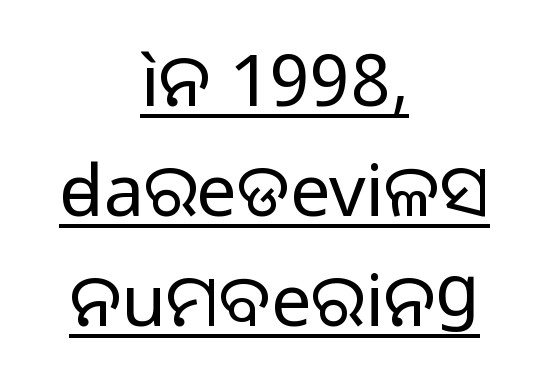
Q: Is the text bold? A: No.
Q: Is the text italic (slanted)? A: No, it is upright.
Q: Is the typeface a serif or a sans-serif typeface? A: Sans-serif.
Q: Is the text underlined? A: Yes.
Q: How is the paragraph aligned? A: Centered.
Q: Is the spacing between letters normal or unusually wide? A: Normal.
Q: Is the spacing between lines tight, normal or loose? A: Normal.
Q: Width (condensed, normal, or wide)? A: Normal.
Q: Stroke contrast? A: Low.
Q: x-height? A: Medium.
Q: Monospaced? A: No.
